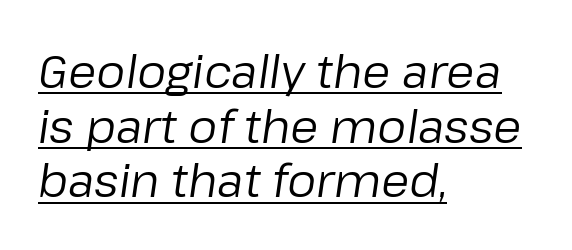
The image shows 46 px regular-weight type, italic (leaning right); set left-aligned, line spacing 1.19x, normal letter spacing, underlined; low stroke contrast and a medium x-height.
